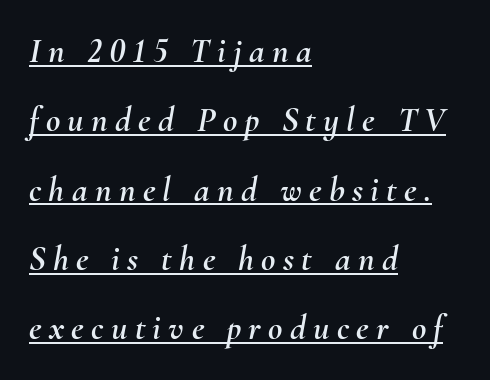
{"italic": "yes", "lean": "right", "slant_degrees": 10, "width": "normal", "stroke_contrast": "medium", "x_height": "small", "monospaced": "no", "underline": "yes", "align": "left", "line_spacing": "loose", "line_spacing_ratio": 1.98, "letter_spacing": "wide", "letter_spacing_em": 0.21, "glyph_px": 35}
